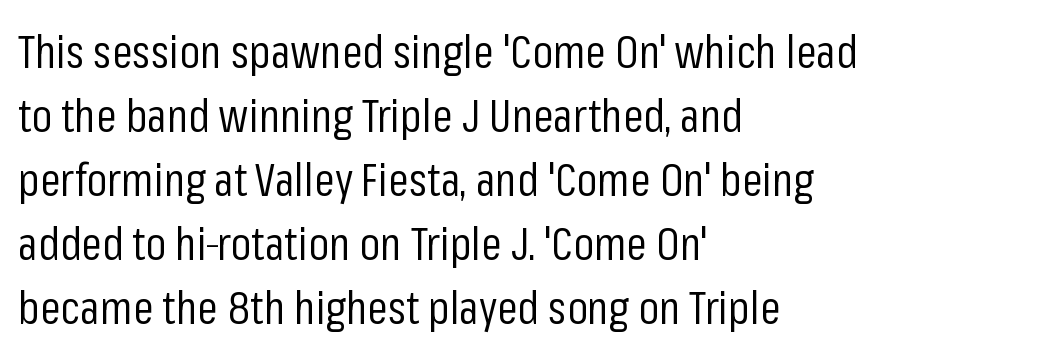
The image shows 46 px regular-weight, condensed sans-serif type, upright; set left-aligned, normal line spacing (1.39x), normal letter spacing, not underlined; low stroke contrast and a medium x-height.
